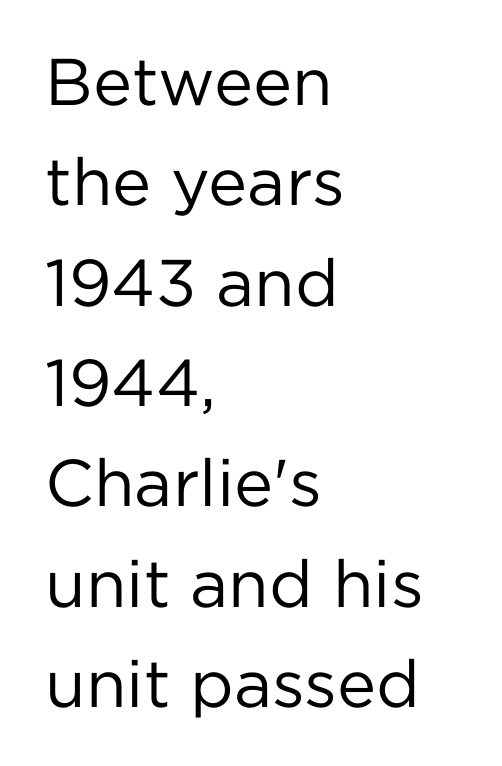
Q: Is the text bold? A: No.
Q: Is the text italic (slanted)? A: No, it is upright.
Q: Is the typeface a serif or a sans-serif typeface? A: Sans-serif.
Q: Is the text underlined? A: No.
Q: How is the paragraph aligned? A: Left-aligned.
Q: Is the spacing between letters normal or unusually wide? A: Normal.
Q: Is the spacing between lines tight, normal or loose? A: Normal.
Q: Width (condensed, normal, or wide)? A: Normal.
Q: Stroke contrast? A: Low.
Q: x-height? A: Medium.
Q: Monospaced? A: No.
